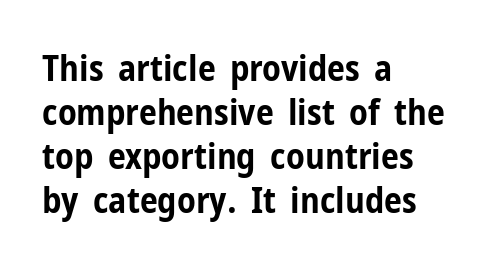
{"serif": "no", "italic": "no", "bold": "yes", "weight": "bold", "width": "condensed", "stroke_contrast": "low", "x_height": "medium", "monospaced": "no", "underline": "no", "align": "left", "line_spacing_ratio": 1.22, "letter_spacing": "normal", "letter_spacing_em": 0.0, "glyph_px": 36}
